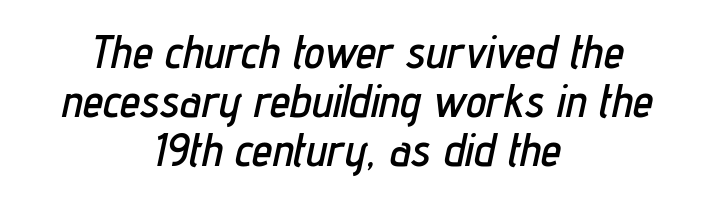
Proportional: the letters do not fall into vertical columns. Rule under the text: the space is simply empty. Is the block centered? Yes — each line is placed symmetrically about the middle. The rendering applies a slant to the glyphs. Vertically, the passage feels compressed, each row crowding the next. There is no visible air inserted between adjacent glyphs.
